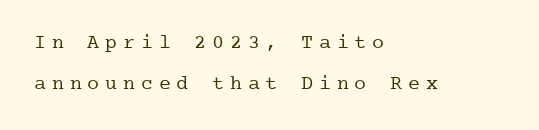
Q: Is the text bold? A: No.
Q: Is the text italic (slanted)? A: No, it is upright.
Q: Is the text underlined? A: No.
Q: How is the paragraph aligned? A: Left-aligned.
Q: Is the spacing between letters normal or unusually wide? A: Unusually wide.
Q: Is the spacing between lines tight, normal or loose? A: Loose.
